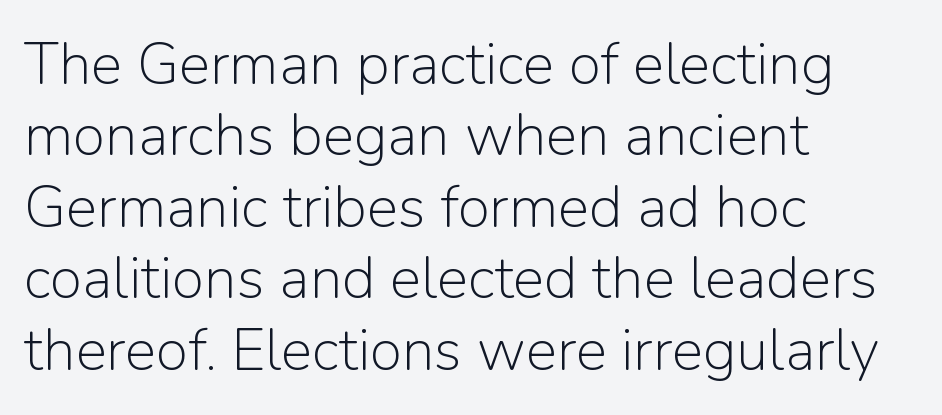
Q: Is the text bold? A: No.
Q: Is the text italic (slanted)? A: No, it is upright.
Q: Is the typeface a serif or a sans-serif typeface? A: Sans-serif.
Q: Is the text underlined? A: No.
Q: How is the paragraph aligned? A: Left-aligned.
Q: Is the spacing between letters normal or unusually wide? A: Normal.
Q: Width (condensed, normal, or wide)? A: Normal.
Q: Stroke contrast? A: Low.
Q: x-height? A: Medium.
Q: Monospaced? A: No.
